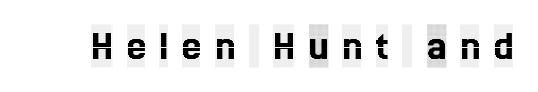
Underlining? Definitely not there. How are the letters spaced? Widely, with obvious added tracking. The face used here is proportionally spaced, like ordinary book or web type. Each letter's strokes conclude with small projecting serifs. Do the letters lean? They stand straight.
